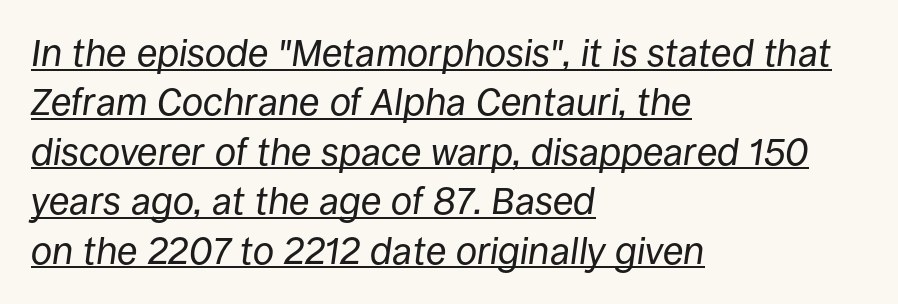
The image shows 38 px regular-weight type, italic (leaning right); set left-aligned, normal line spacing (1.3x), normal letter spacing, underlined; low stroke contrast and a large x-height.
